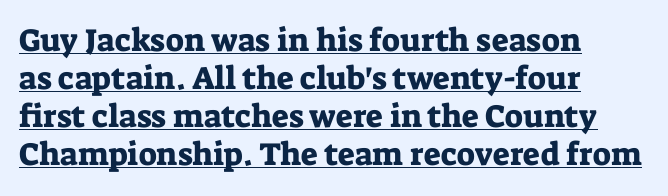
This is the regular roman posture of the typeface. Caption: lettering with a line underneath. The face used here is proportionally spaced, like ordinary book or web type. To sum up the face: it has serifs. Caption: multi-line text, flush left, ragged right. Inter-character spacing is left at the font's built-in metrics.
